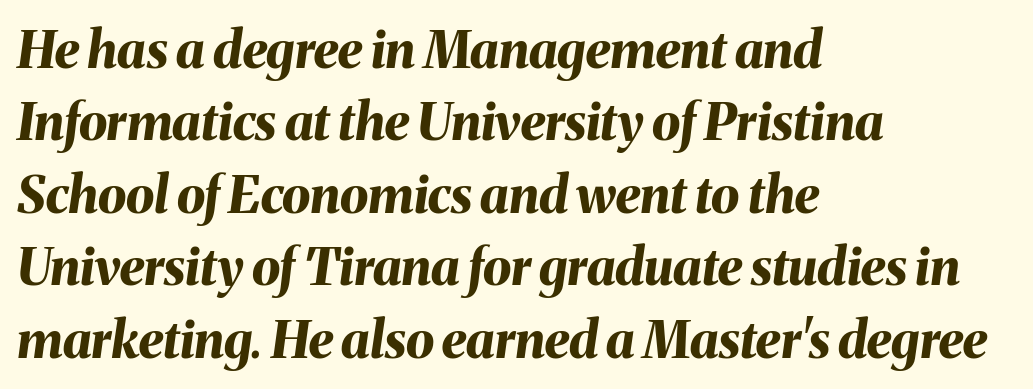
{"italic": "yes", "lean": "right", "slant_degrees": 8, "bold": "yes", "weight": "bold", "width": "normal", "stroke_contrast": "medium", "x_height": "medium", "monospaced": "no", "underline": "no", "align": "left", "line_spacing": "normal", "line_spacing_ratio": 1.42, "letter_spacing": "normal", "letter_spacing_em": 0.0, "glyph_px": 51}
